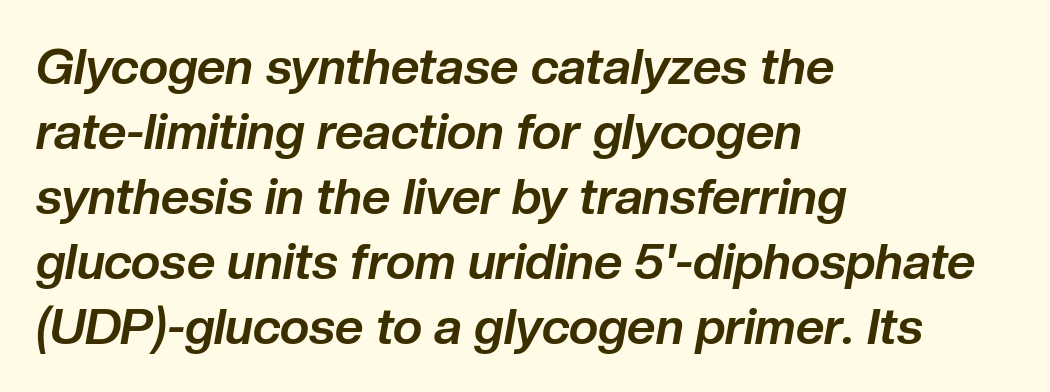
The image shows 50 px bold type, italic (leaning right); set left-aligned, normal line spacing (1.3x), normal letter spacing, not underlined; low stroke contrast and a medium x-height.
